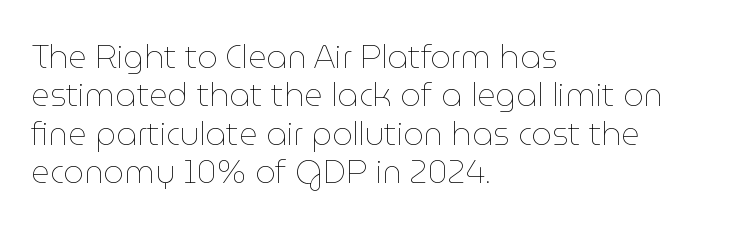
{"italic": "no", "bold": "no", "weight": "thin", "width": "normal", "stroke_contrast": "low", "x_height": "medium", "monospaced": "no", "underline": "no", "align": "left", "line_spacing_ratio": 1.2, "letter_spacing": "normal", "letter_spacing_em": 0.0, "glyph_px": 32}
